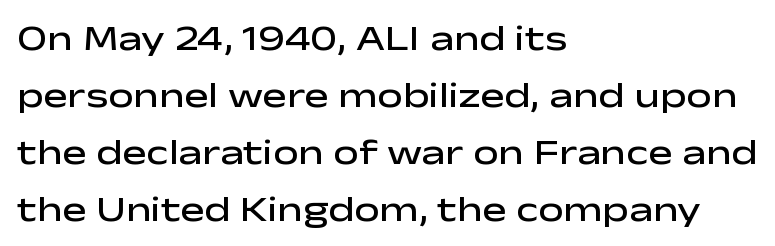
{"serif": "no", "italic": "no", "bold": "semi", "weight": "semibold", "width": "wide", "stroke_contrast": "low", "x_height": "medium", "monospaced": "no", "underline": "no", "align": "left", "line_spacing": "normal", "line_spacing_ratio": 1.58, "letter_spacing": "normal", "letter_spacing_em": 0.0, "glyph_px": 36}
